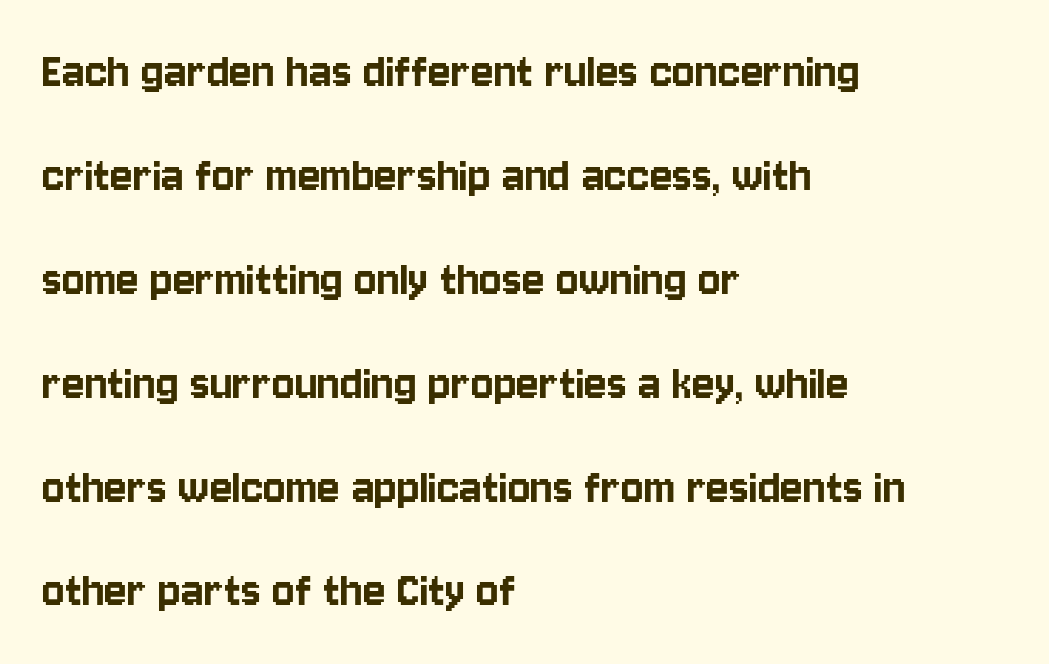
The image shows 53 px condensed sans-serif type, upright; set left-aligned, loose line spacing (1.96x), normal letter spacing, not underlined; low stroke contrast and a large x-height.
